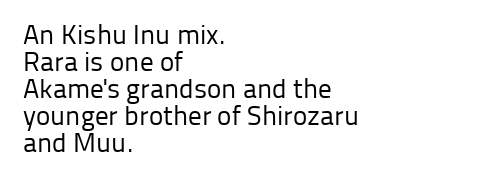
The image shows 27 px text type, upright; set left-aligned, tight line spacing (1.0x), normal letter spacing, not underlined.
